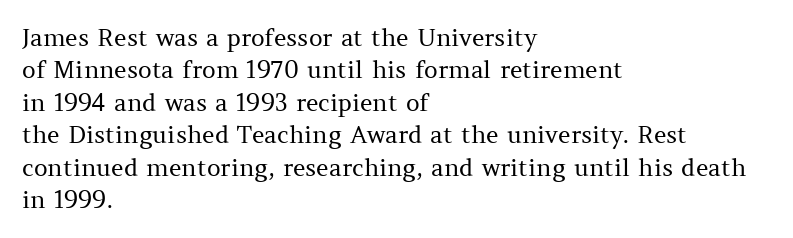
{"italic": "no", "bold": "no", "underline": "no", "align": "left", "line_spacing": "normal", "line_spacing_ratio": 1.35, "letter_spacing": "normal", "letter_spacing_em": 0.0, "glyph_px": 24}
